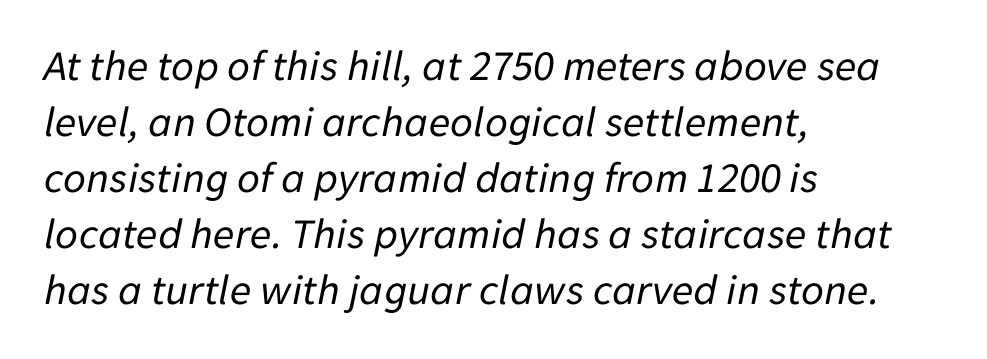
Q: Is the text bold? A: No.
Q: Is the text italic (slanted)? A: Yes, it leans right by about 11 degrees.
Q: Is the text underlined? A: No.
Q: How is the paragraph aligned? A: Left-aligned.
Q: Is the spacing between letters normal or unusually wide? A: Normal.
Q: Is the spacing between lines tight, normal or loose? A: Normal.
Q: Width (condensed, normal, or wide)? A: Normal.
Q: Stroke contrast? A: Low.
Q: x-height? A: Medium.
Q: Monospaced? A: No.
